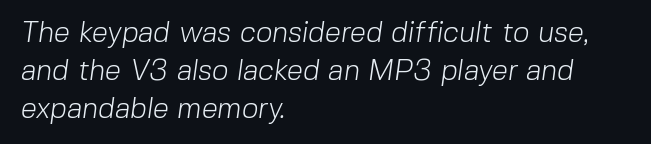
The face used here is proportionally spaced, like ordinary book or web type. One-word summary of the alignment: left. Unlike a traditional serif, this face leaves its strokes unadorned. The characters are drawn with everyday or finer stroke widths. Type without underlining.
